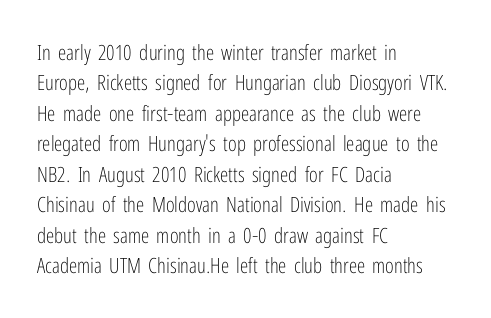
Letter spacing: default. Ink coverage per letter is moderate at most. The rag falls on the right side of this text block. Descenders are the only things crossing below the line. This block has exactly the height ordinary leading produces. This is the regular roman posture of the typeface.
